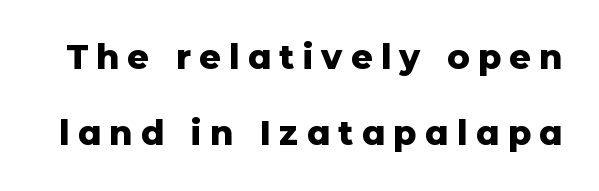
{"serif": "no", "italic": "no", "bold": "yes", "weight": "heavy", "width": "normal", "stroke_contrast": "low", "x_height": "medium", "monospaced": "no", "underline": "no", "line_spacing": "loose", "line_spacing_ratio": 2.24, "letter_spacing": "wide", "letter_spacing_em": 0.24, "glyph_px": 34}
